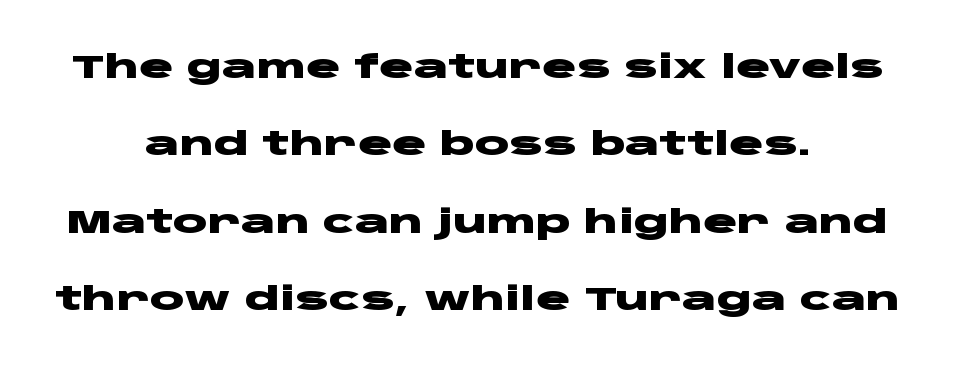
{"serif": "no", "italic": "no", "bold": "yes", "weight": "heavy", "width": "wide", "stroke_contrast": "low", "x_height": "large", "monospaced": "no", "underline": "no", "align": "center", "line_spacing": "loose", "line_spacing_ratio": 2.42, "letter_spacing": "normal", "letter_spacing_em": 0.0, "glyph_px": 32}
